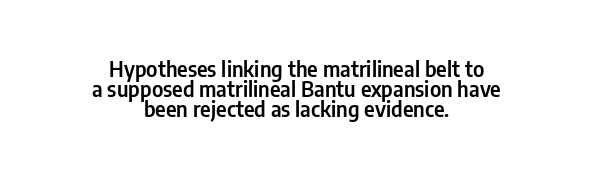
{"italic": "no", "underline": "no", "align": "center", "line_spacing": "tight", "line_spacing_ratio": 0.95, "letter_spacing": "normal", "letter_spacing_em": 0.0, "glyph_px": 21}
